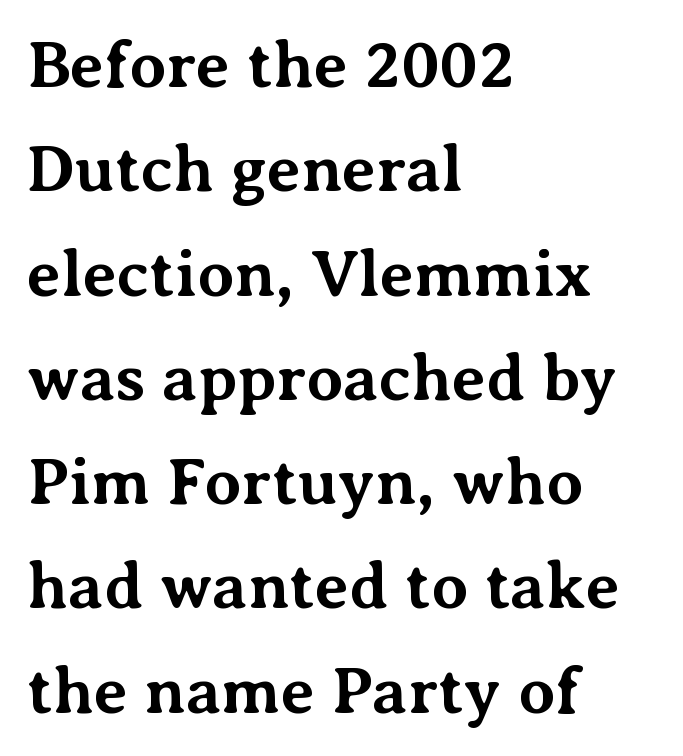
Q: Is the text bold? A: Yes.
Q: Is the text italic (slanted)? A: No, it is upright.
Q: Is the typeface a serif or a sans-serif typeface? A: Serif.
Q: Is the text underlined? A: No.
Q: How is the paragraph aligned? A: Left-aligned.
Q: Is the spacing between letters normal or unusually wide? A: Normal.
Q: Is the spacing between lines tight, normal or loose? A: Normal.
Q: Width (condensed, normal, or wide)? A: Normal.
Q: Stroke contrast? A: Medium.
Q: x-height? A: Medium.
Q: Monospaced? A: No.
